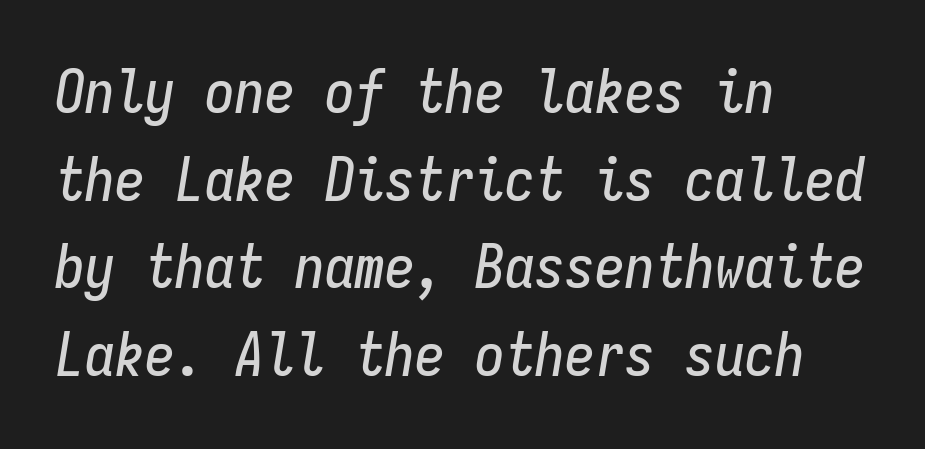
Q: Is the text italic (slanted)? A: Yes, it leans right by about 9 degrees.
Q: Is the text underlined? A: No.
Q: How is the paragraph aligned? A: Left-aligned.
Q: Is the spacing between letters normal or unusually wide? A: Normal.
Q: Is the spacing between lines tight, normal or loose? A: Normal.
Q: Width (condensed, normal, or wide)? A: Condensed.
Q: Stroke contrast? A: Low.
Q: x-height? A: Medium.
Q: Monospaced? A: Yes.
